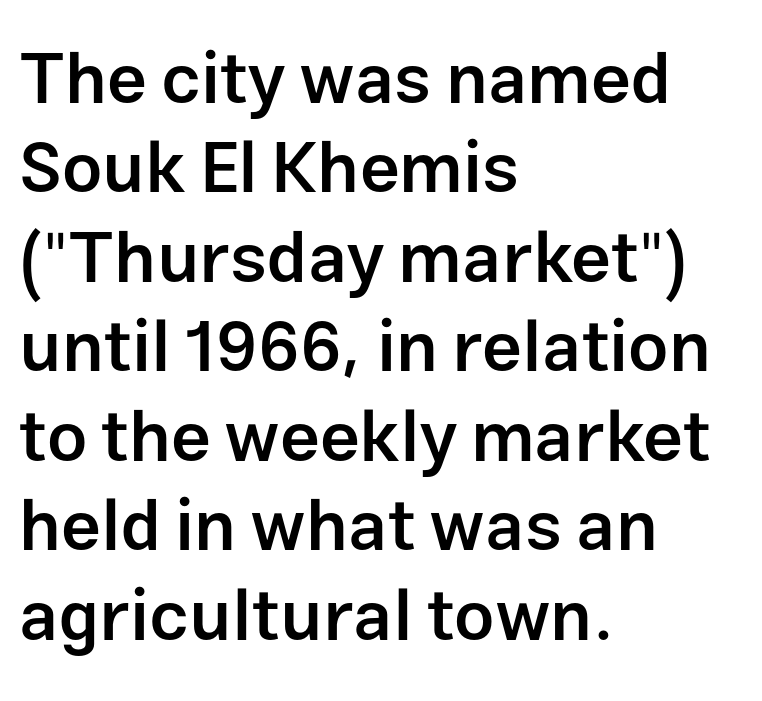
The image shows 71 px semibold sans-serif type, upright; set left-aligned, normal line spacing (1.26x), normal letter spacing, not underlined; low stroke contrast and a medium x-height.
